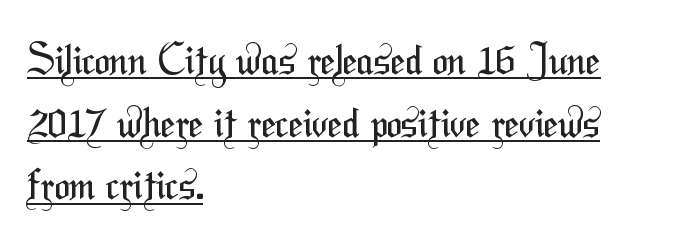
Q: Is the text bold? A: No.
Q: Is the typeface a serif or a sans-serif typeface? A: Sans-serif.
Q: Is the text underlined? A: Yes.
Q: How is the paragraph aligned? A: Left-aligned.
Q: Is the spacing between letters normal or unusually wide? A: Normal.
Q: Is the spacing between lines tight, normal or loose? A: Normal.
Q: Width (condensed, normal, or wide)? A: Condensed.
Q: Stroke contrast? A: Medium.
Q: x-height? A: Medium.
Q: Monospaced? A: No.
